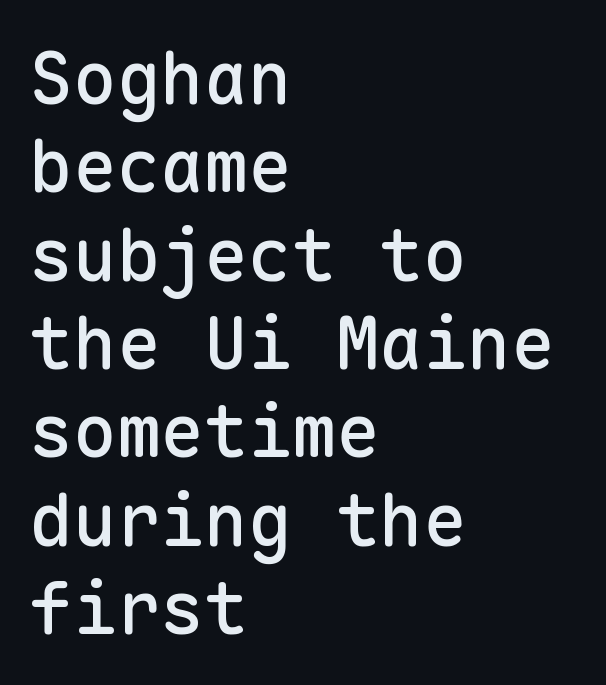
The image shows 73 px sans-serif type, upright, monospaced; set left-aligned, line spacing 1.21x, normal letter spacing, not underlined; low stroke contrast and a medium x-height.
